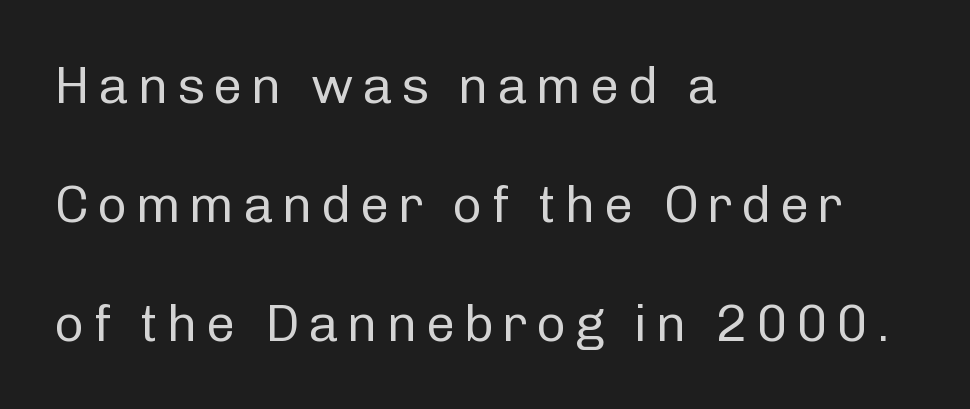
Does the copy run flush right? No — it runs flush left. A roman cut, with each character standing at attention. The baseline area is clear. A typesetter would label this face a sans.
